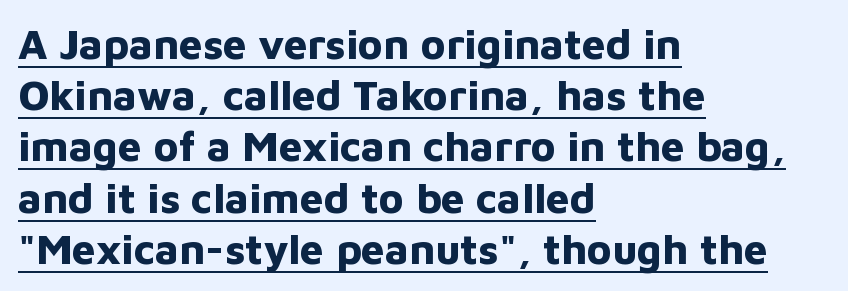
{"serif": "no", "italic": "no", "bold": "yes", "weight": "bold", "width": "normal", "stroke_contrast": "low", "x_height": "medium", "monospaced": "no", "underline": "yes", "align": "left", "line_spacing_ratio": 1.22, "letter_spacing": "normal", "letter_spacing_em": 0.0, "glyph_px": 42}
